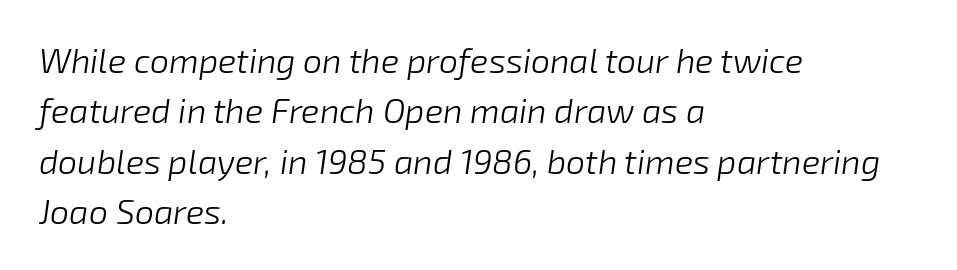
The image shows 34 px light type, italic (leaning right); set left-aligned, normal line spacing (1.48x), normal letter spacing, not underlined; low stroke contrast and a medium x-height.
